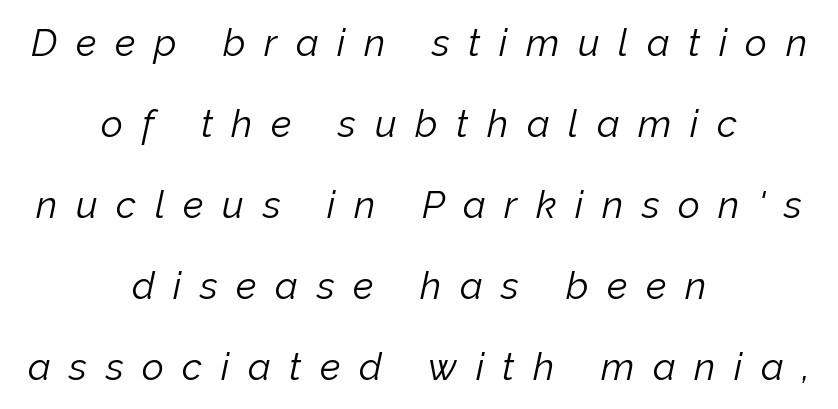
Q: Is the text bold? A: No.
Q: Is the text italic (slanted)? A: Yes, it leans right by about 12 degrees.
Q: Is the text underlined? A: No.
Q: How is the paragraph aligned? A: Centered.
Q: Is the spacing between letters normal or unusually wide? A: Unusually wide.
Q: Is the spacing between lines tight, normal or loose? A: Loose.
Q: Width (condensed, normal, or wide)? A: Normal.
Q: Stroke contrast? A: Low.
Q: x-height? A: Medium.
Q: Monospaced? A: No.
